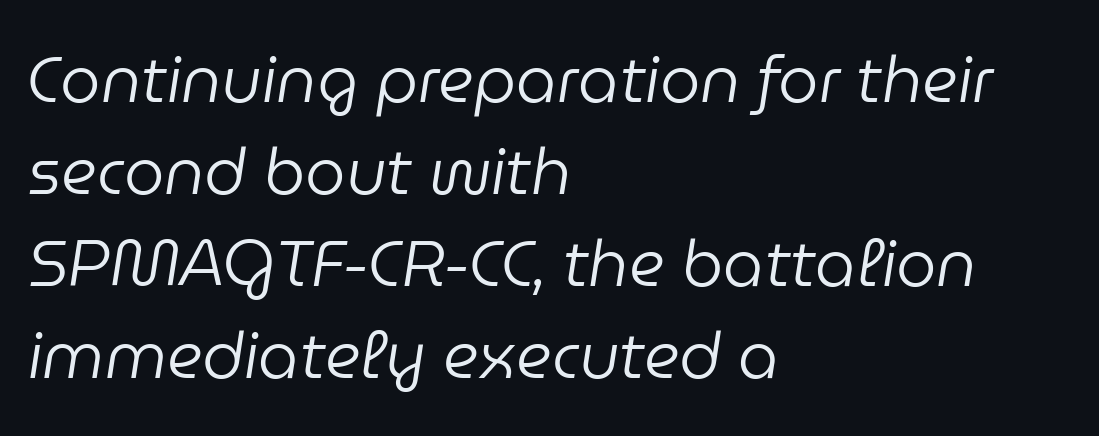
Q: Is the text bold? A: No.
Q: Is the text italic (slanted)? A: Yes, it leans right by about 9 degrees.
Q: Is the text underlined? A: No.
Q: How is the paragraph aligned? A: Left-aligned.
Q: Is the spacing between letters normal or unusually wide? A: Normal.
Q: Is the spacing between lines tight, normal or loose? A: Normal.
Q: Width (condensed, normal, or wide)? A: Normal.
Q: Stroke contrast? A: Low.
Q: x-height? A: Medium.
Q: Monospaced? A: No.
